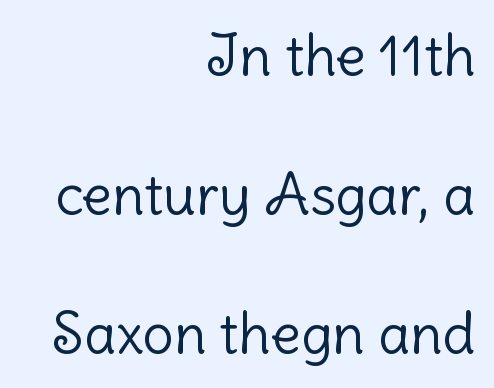
The image shows 56 px light sans-serif type, upright; set right-aligned, loose line spacing (2.48x), normal letter spacing, not underlined; low stroke contrast and a medium x-height.
